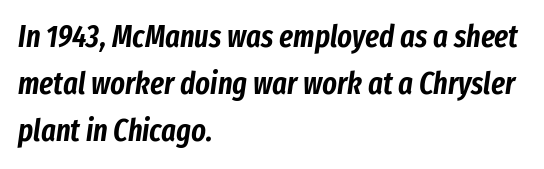
{"italic": "yes", "lean": "right", "slant_degrees": 8, "width": "condensed", "stroke_contrast": "low", "x_height": "medium", "monospaced": "no", "underline": "no", "align": "left", "line_spacing": "normal", "line_spacing_ratio": 1.52, "letter_spacing": "normal", "letter_spacing_em": 0.0, "glyph_px": 31}
